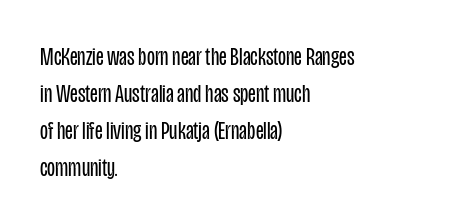
{"italic": "no", "bold": "no", "underline": "no", "align": "left", "line_spacing": "normal", "line_spacing_ratio": 1.42, "letter_spacing": "normal", "letter_spacing_em": 0.0, "glyph_px": 26}
